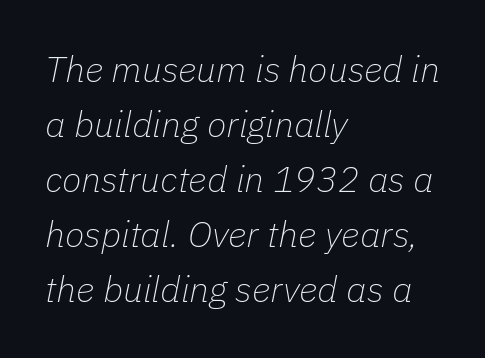
Q: Is the text bold? A: No.
Q: Is the text italic (slanted)? A: Yes, it leans right by about 11 degrees.
Q: Is the text underlined? A: No.
Q: How is the paragraph aligned? A: Left-aligned.
Q: Is the spacing between letters normal or unusually wide? A: Normal.
Q: Is the spacing between lines tight, normal or loose? A: Normal.
Q: Width (condensed, normal, or wide)? A: Normal.
Q: Stroke contrast? A: Low.
Q: x-height? A: Medium.
Q: Monospaced? A: No.
